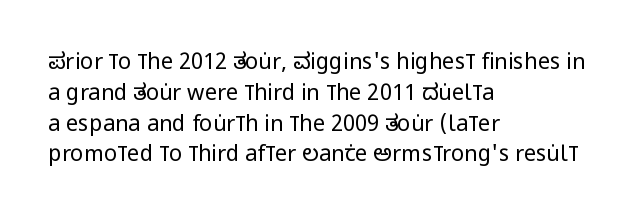
The image shows 22 px text type, upright; set left-aligned, normal line spacing (1.4x), normal letter spacing, not underlined.
